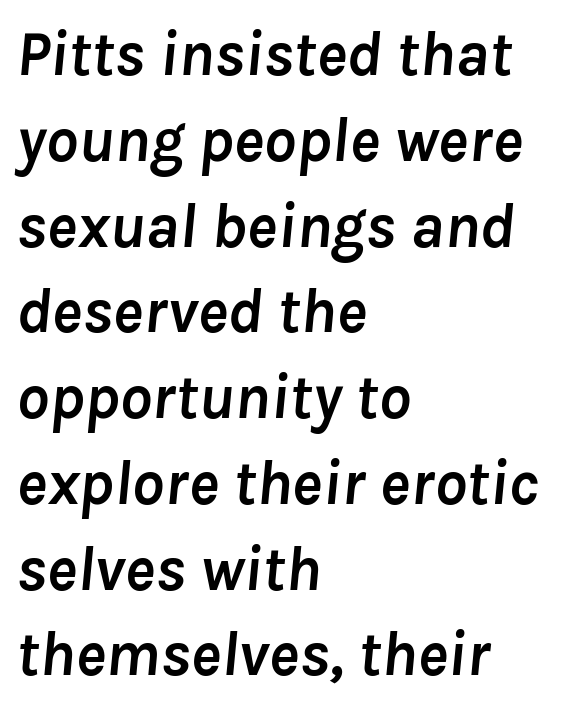
The image shows 64 px semibold type, italic (leaning right); set left-aligned, normal line spacing (1.34x), normal letter spacing, not underlined; low stroke contrast and a medium x-height.
